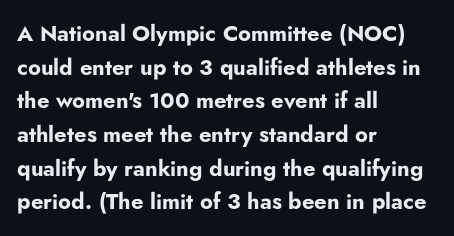
This sample is left-justified, so line endings fall wherever the words run out. Ascenders rise straight up at ninety degrees. Notice how descenders clear the ascenders below comfortably — that's standard leading. Is the type bold? Yes — the strokes are clearly thick and heavy.
